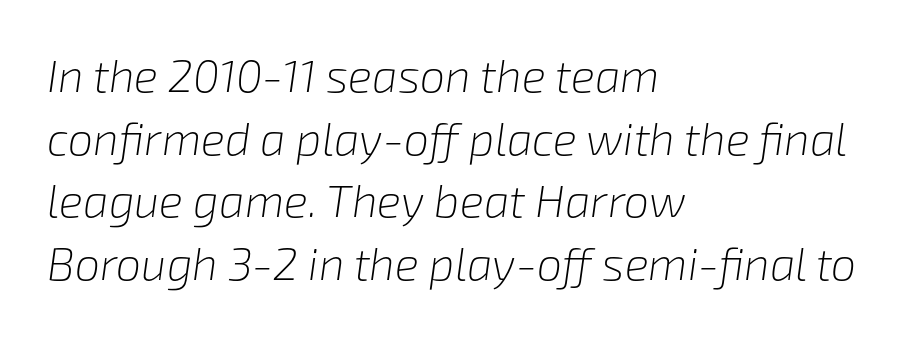
Q: Is the text bold? A: No.
Q: Is the text italic (slanted)? A: Yes, it leans right by about 8 degrees.
Q: Is the text underlined? A: No.
Q: How is the paragraph aligned? A: Left-aligned.
Q: Is the spacing between letters normal or unusually wide? A: Normal.
Q: Is the spacing between lines tight, normal or loose? A: Normal.
Q: Width (condensed, normal, or wide)? A: Normal.
Q: Stroke contrast? A: Low.
Q: x-height? A: Medium.
Q: Monospaced? A: No.
